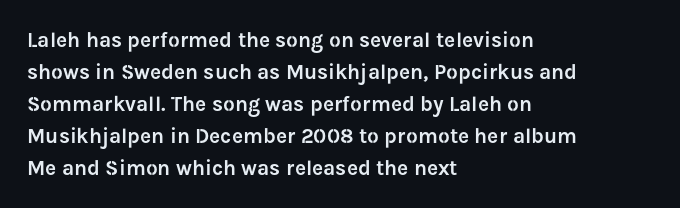
Spacing between characters is what you'd get straight out of the box. This sample is left-justified, so line endings fall wherever the words run out. Has an underline been added? It has not. Evenly set lines give the paragraph a standard silhouette. You can tell it's not italic because the verticals are truly vertical.
